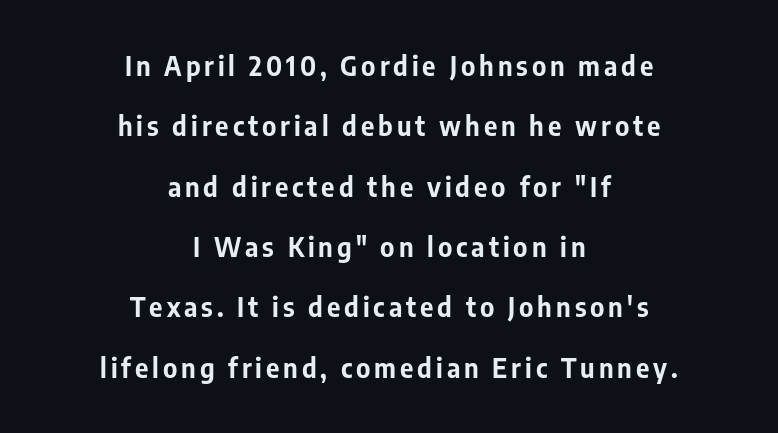
{"italic": "no", "bold": "yes", "underline": "no", "align": "center", "line_spacing": "loose", "line_spacing_ratio": 2.32, "glyph_px": 26}
